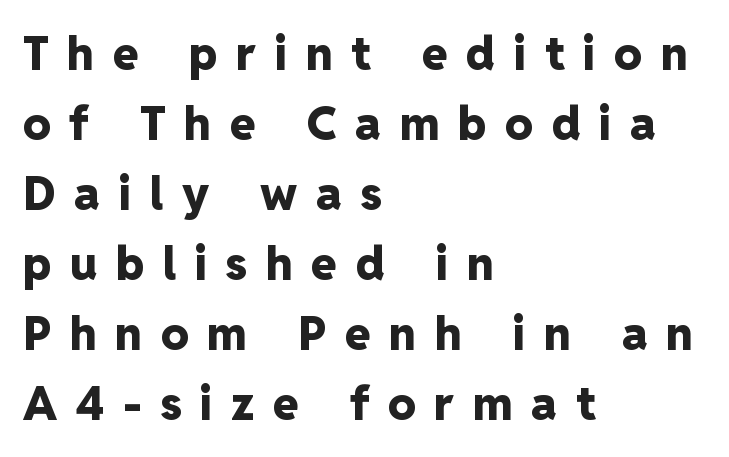
Each letter keeps its own natural width here, so spacing adapts to shape. Regarding serifs, this sample does without them. Compared with typical body copy, the letter spacing here is much looser. The lines in this sample share a left origin and differ only in where they stop. Regarding leading, the lines here are spaced in the standard way.
